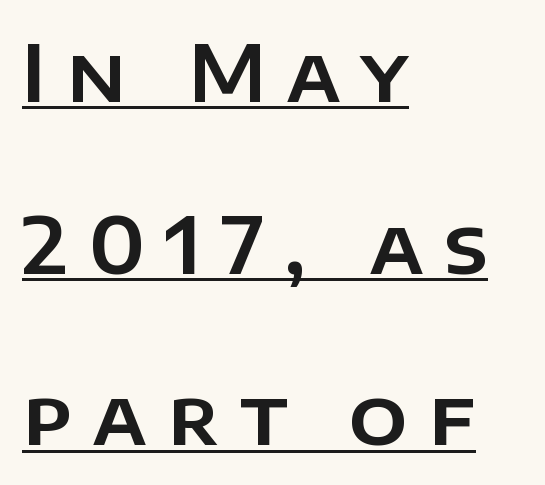
The words here are underlined. Each word looks stretched out because of the extra space between its letters. Is this a fixed-width face? No — the glyphs have proportional, varying widths. Is the block centered? No — it sits flush against the left margin. It's the straight-up-and-down kind of type.
